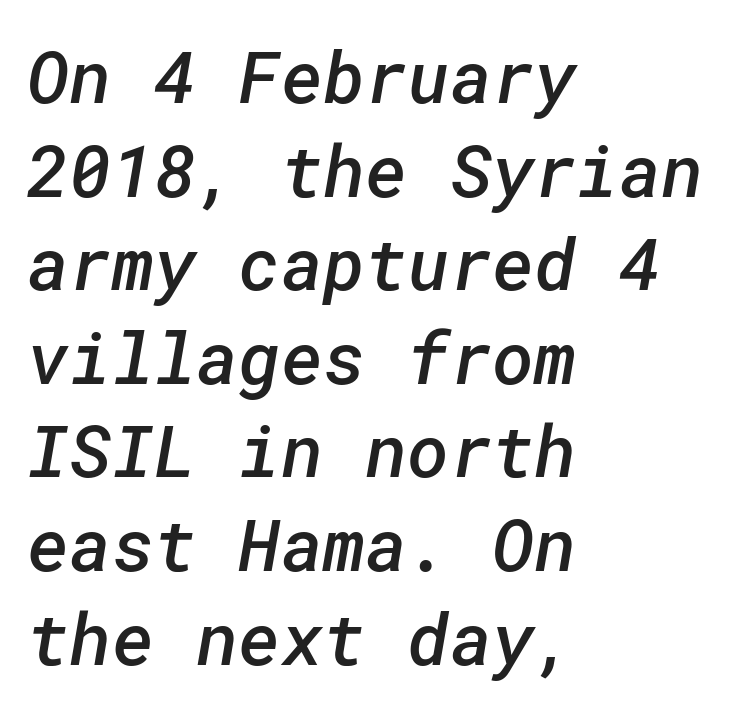
{"serif": "no", "bold": "semi", "weight": "semibold", "width": "normal", "stroke_contrast": "low", "x_height": "medium", "underline": "no", "align": "left", "line_spacing": "normal", "line_spacing_ratio": 1.3, "letter_spacing": "normal", "letter_spacing_em": 0.0, "glyph_px": 72}
